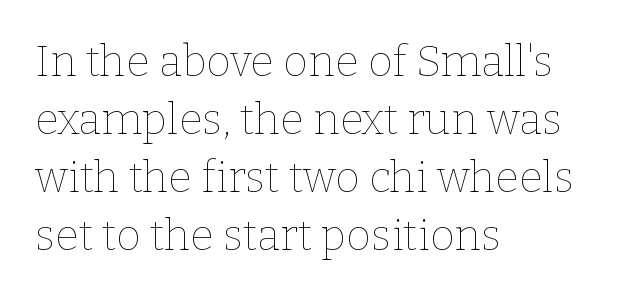
Ordinary non-slanted type is in use. Compared with a centered layout, this one pins lines to the left instead. The typesetting does not lean heavy: it is not bold. The passage shown is typed in a proportional face where columns would drift. What stands out about the letter spacing? Nothing — it is the standard amount. Whoever set this chose a conventional vertical rhythm.
